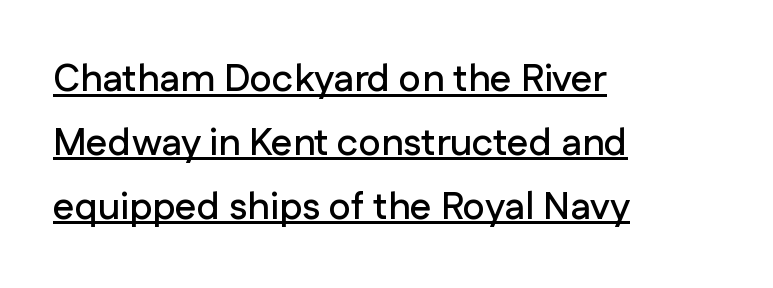
Q: Is the text italic (slanted)? A: No, it is upright.
Q: Is the typeface a serif or a sans-serif typeface? A: Sans-serif.
Q: Is the text underlined? A: Yes.
Q: How is the paragraph aligned? A: Left-aligned.
Q: Is the spacing between letters normal or unusually wide? A: Normal.
Q: Is the spacing between lines tight, normal or loose? A: Normal.
Q: Width (condensed, normal, or wide)? A: Normal.
Q: Stroke contrast? A: Low.
Q: x-height? A: Medium.
Q: Monospaced? A: No.
